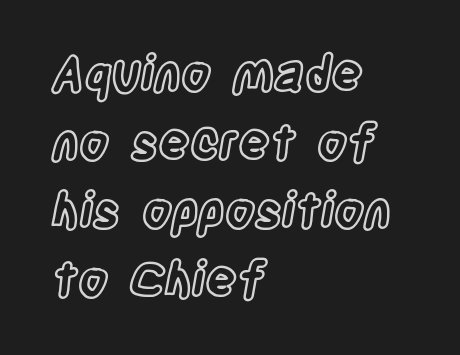
{"width": "condensed", "x_height": "large", "monospaced": "no", "underline": "no", "align": "left", "line_spacing": "normal", "line_spacing_ratio": 1.43, "letter_spacing": "normal", "letter_spacing_em": 0.0, "glyph_px": 48}
